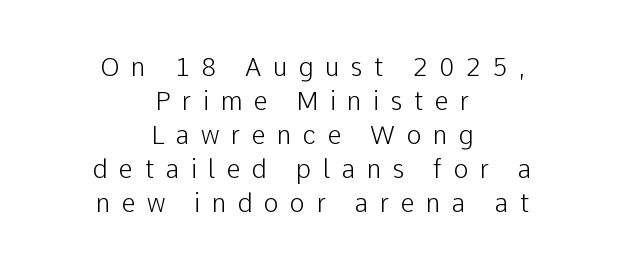
The image shows 25 px text type, upright; set centered, normal line spacing (1.36x), unusually wide letter spacing (+0.46 em), not underlined.
